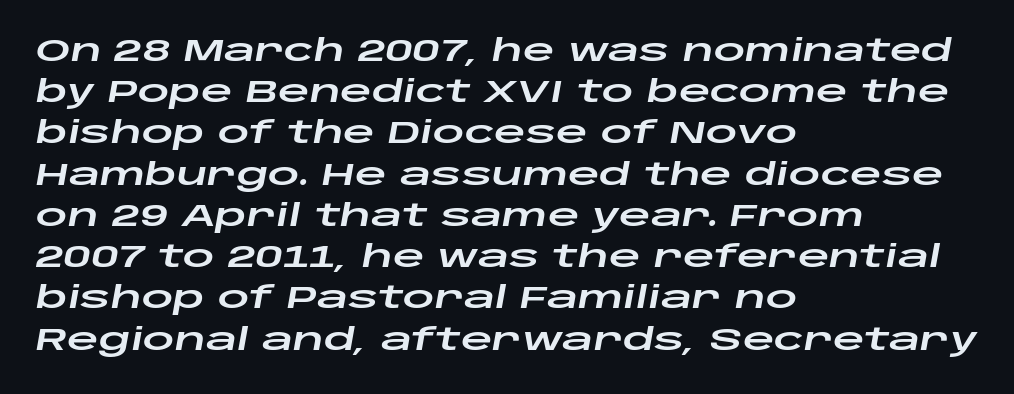
Q: Is the text italic (slanted)? A: Yes, it leans right by about 10 degrees.
Q: Is the text underlined? A: No.
Q: How is the paragraph aligned? A: Left-aligned.
Q: Is the spacing between letters normal or unusually wide? A: Normal.
Q: Is the spacing between lines tight, normal or loose? A: Normal.
Q: Width (condensed, normal, or wide)? A: Wide.
Q: Stroke contrast? A: Low.
Q: x-height? A: Large.
Q: Monospaced? A: No.
